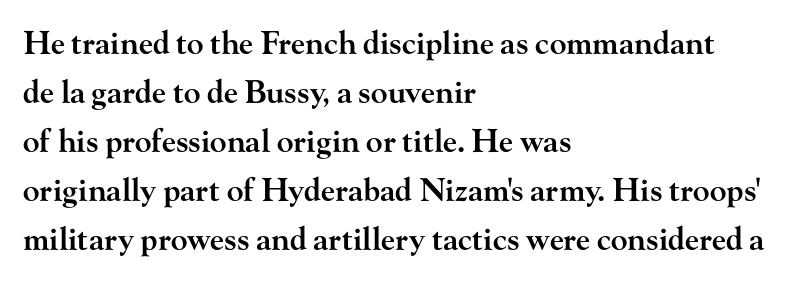
The image shows 31 px semibold, wide serif type, upright; set left-aligned, normal line spacing (1.58x), normal letter spacing, not underlined; high stroke contrast and a small x-height.
